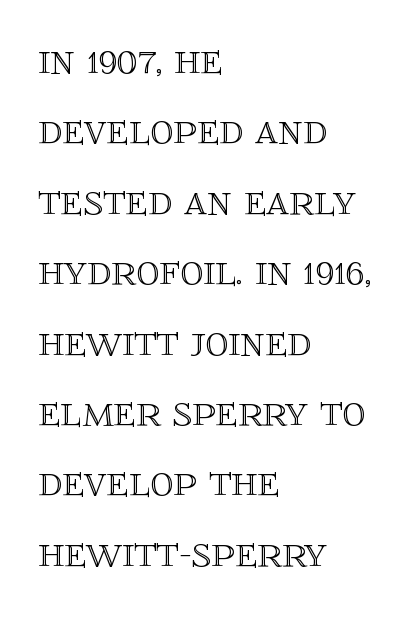
{"italic": "no", "width": "normal", "x_height": "large", "monospaced": "no", "underline": "no", "align": "left", "line_spacing": "normal", "line_spacing_ratio": 1.53, "letter_spacing": "normal", "letter_spacing_em": 0.0, "glyph_px": 46}
